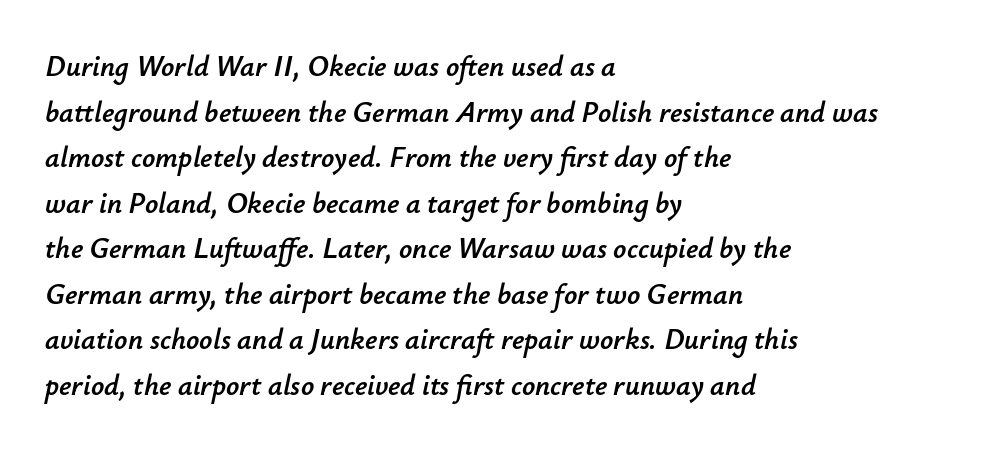
{"italic": "yes", "lean": "right", "slant_degrees": 12, "width": "normal", "stroke_contrast": "low", "x_height": "small", "monospaced": "no", "underline": "no", "align": "left", "line_spacing": "normal", "line_spacing_ratio": 1.57, "letter_spacing": "normal", "letter_spacing_em": 0.0, "glyph_px": 29}
